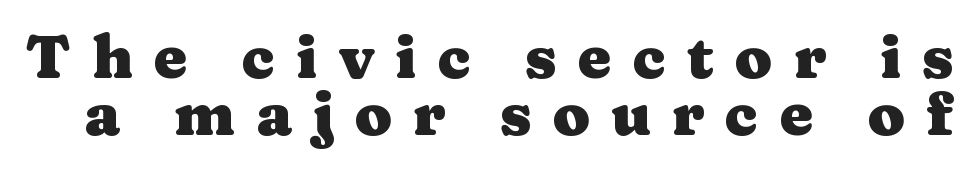
The image shows 60 px heavy, wide serif type, upright; set tight line spacing (0.95x), unusually wide letter spacing (+0.35 em), not underlined; medium stroke contrast and a medium x-height.
